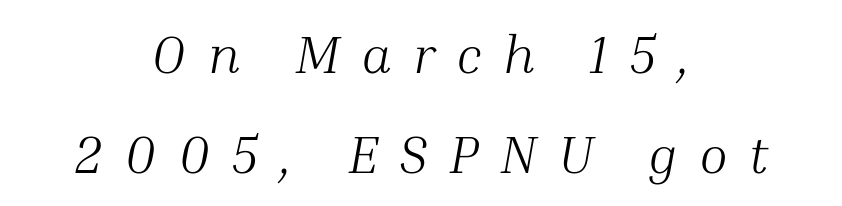
The typesetter chose a symmetrical, centered arrangement here. A typesetter would call this proportional, since set widths differ per character. The glyphs look as if they've been sheared to an angle. A clean baseline with only descenders dipping below it. The rendering shows small feet on the letterforms — a serif design.
